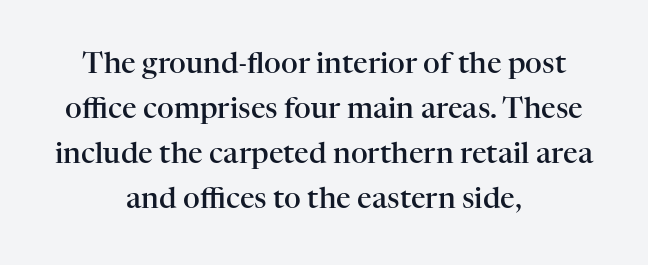
Classification — serif. Note the varied advance widths — an 'i' is clearly narrower than an 'm'. Style check: upright. Centered paragraph, ragged on both sides. Notice how descenders clear the ascenders below comfortably — that's standard leading. The face used here is a semibold: visibly heavier than regular, lighter than bold.
